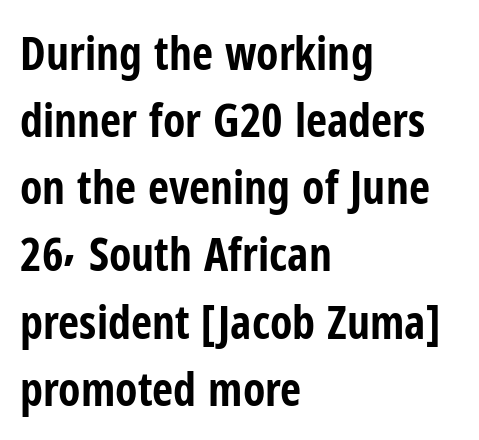
The image shows 46 px bold, condensed sans-serif type, upright; set left-aligned, normal line spacing (1.46x), normal letter spacing, not underlined; low stroke contrast and a medium x-height.
